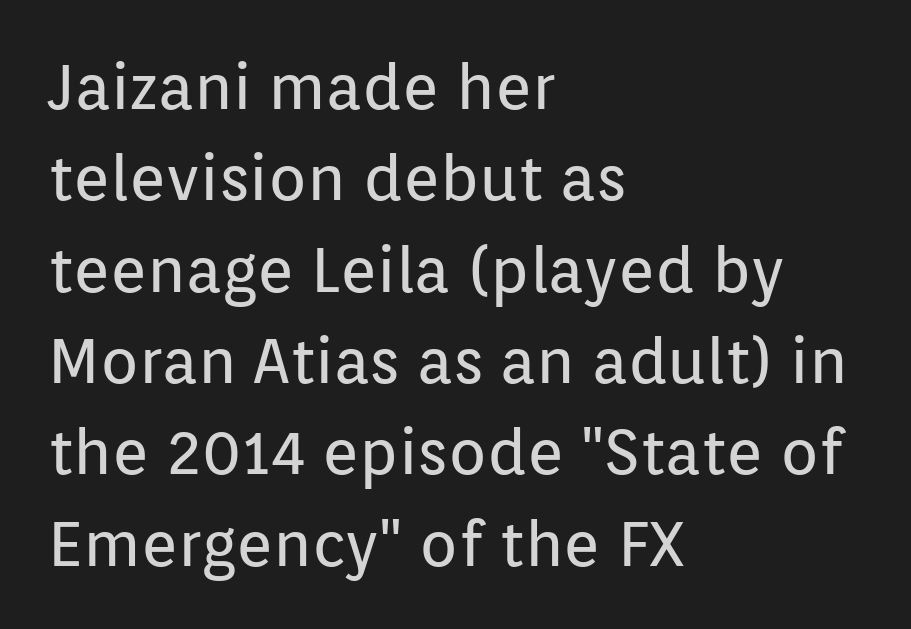
The image shows 63 px regular-weight sans-serif type, upright; set left-aligned, normal line spacing (1.45x), normal letter spacing, not underlined; low stroke contrast and a medium x-height.
